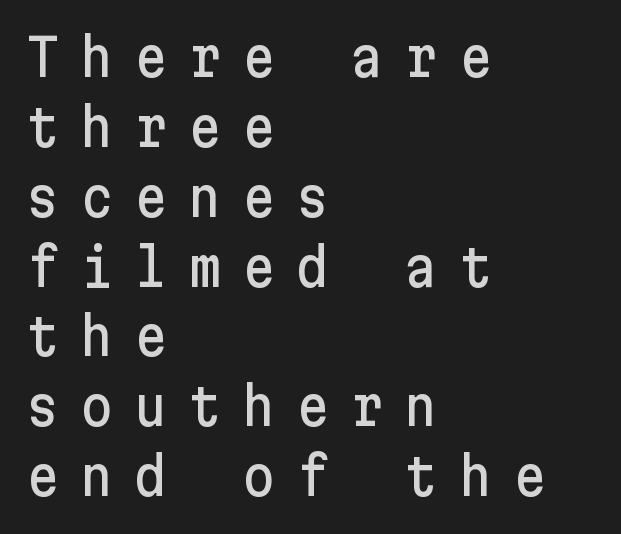
Q: Is the text italic (slanted)? A: No, it is upright.
Q: Is the typeface a serif or a sans-serif typeface? A: Sans-serif.
Q: Is the text underlined? A: No.
Q: How is the paragraph aligned? A: Left-aligned.
Q: Is the spacing between letters normal or unusually wide? A: Unusually wide.
Q: Is the spacing between lines tight, normal or loose? A: Normal.
Q: Width (condensed, normal, or wide)? A: Normal.
Q: Stroke contrast? A: Low.
Q: x-height? A: Medium.
